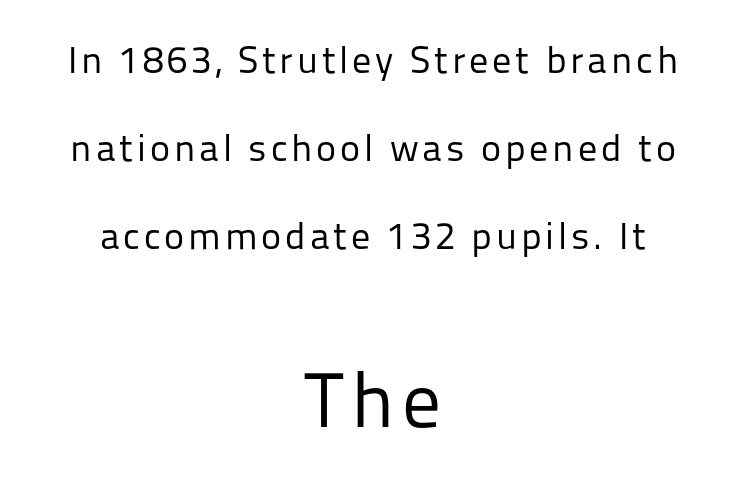
The image shows 77 px regular-weight sans-serif type, upright; set centered, loose line spacing (2.31x), not underlined; the second (bottom) block is 2.03x larger; low stroke contrast and a medium x-height.
